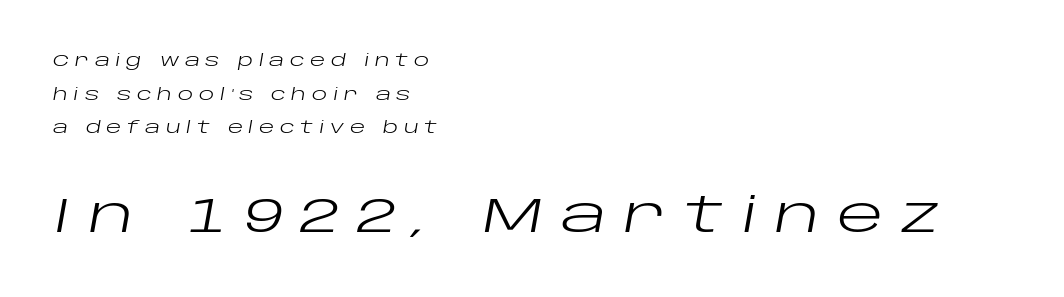
Q: Is the text bold? A: No.
Q: Is the text italic (slanted)? A: Yes, it leans right by about 10 degrees.
Q: Is the text underlined? A: No.
Q: How is the paragraph aligned? A: Left-aligned.
Q: Is the spacing between letters normal or unusually wide? A: Unusually wide.
Q: Is the spacing between lines tight, normal or loose? A: Loose.
Q: Which block of text is set in a larger size, the first (top) or the second (bottom)? A: The second (bottom) one.
Q: Width (condensed, normal, or wide)? A: Wide.
Q: Stroke contrast? A: Low.
Q: x-height? A: Large.
Q: Monospaced? A: No.
